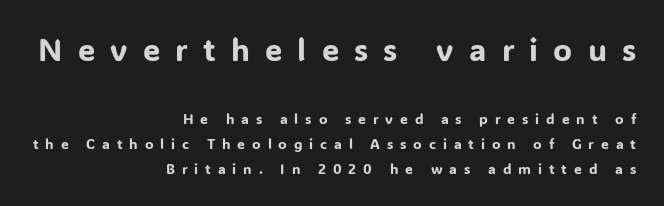
The image shows 31 px sans-serif type, upright; set right-aligned, line spacing 1.8x, unusually wide letter spacing (+0.49 em), not underlined; the first (top) block is 2.21x larger; low stroke contrast and a medium x-height.
